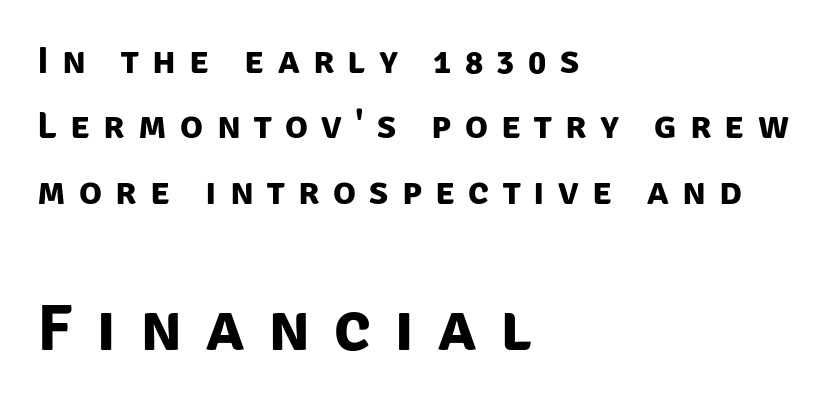
Q: Is the text bold? A: Yes.
Q: Is the typeface a serif or a sans-serif typeface? A: Sans-serif.
Q: Is the text underlined? A: No.
Q: How is the paragraph aligned? A: Left-aligned.
Q: Is the spacing between letters normal or unusually wide? A: Unusually wide.
Q: Which block of text is set in a larger size, the first (top) or the second (bottom)? A: The second (bottom) one.
Q: Width (condensed, normal, or wide)? A: Normal.
Q: Stroke contrast? A: Low.
Q: x-height? A: Large.
Q: Monospaced? A: No.
